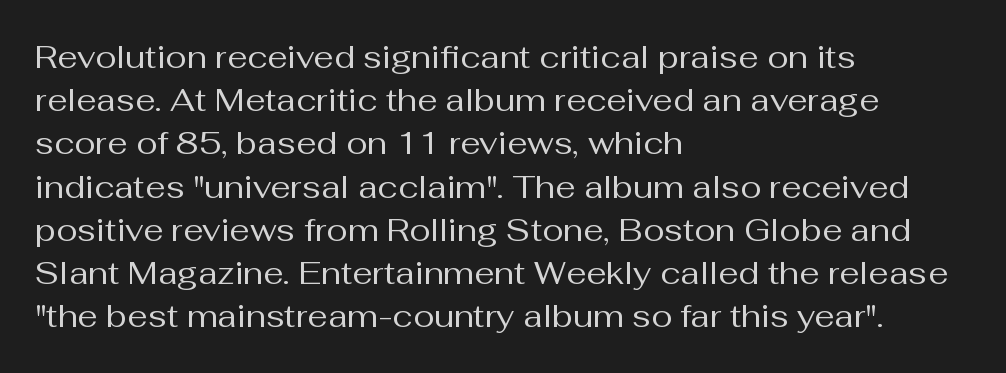
The image shows 32 px regular-weight sans-serif type, upright; set left-aligned, normal line spacing (1.35x), normal letter spacing, not underlined; medium stroke contrast and a medium x-height.
